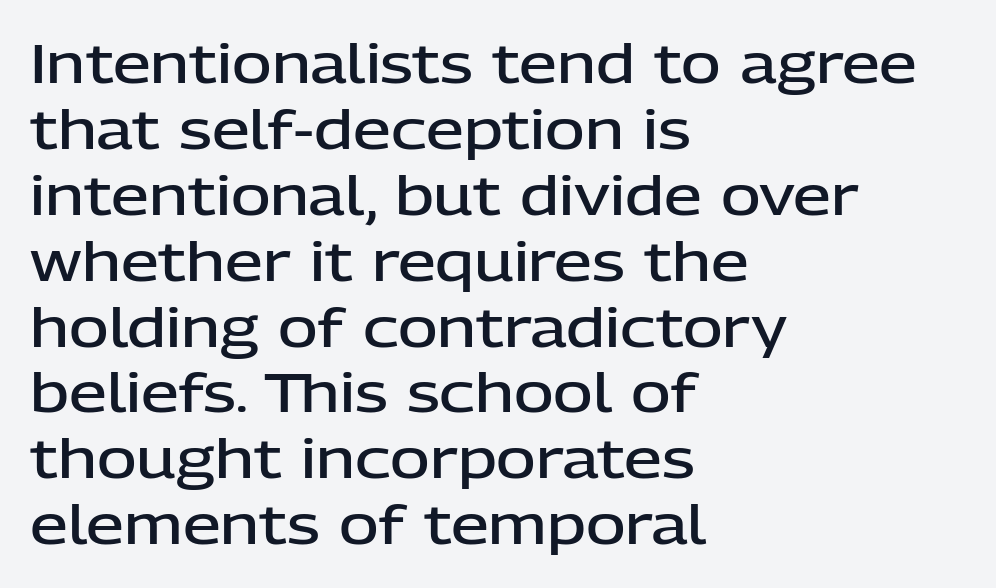
Q: Is the text bold? A: Semi-bold.
Q: Is the text italic (slanted)? A: No, it is upright.
Q: Is the typeface a serif or a sans-serif typeface? A: Sans-serif.
Q: Is the text underlined? A: No.
Q: How is the paragraph aligned? A: Left-aligned.
Q: Is the spacing between letters normal or unusually wide? A: Normal.
Q: Width (condensed, normal, or wide)? A: Normal.
Q: Stroke contrast? A: Low.
Q: x-height? A: Medium.
Q: Monospaced? A: No.
